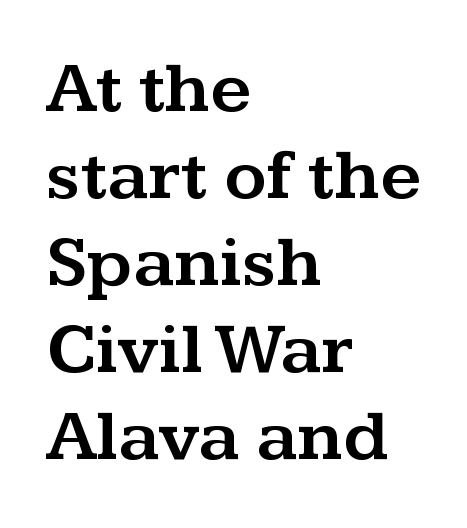
{"serif": "yes", "italic": "no", "width": "wide", "stroke_contrast": "medium", "x_height": "medium", "monospaced": "no", "underline": "no", "align": "left", "line_spacing_ratio": 1.21, "letter_spacing": "normal", "letter_spacing_em": 0.0, "glyph_px": 72}
